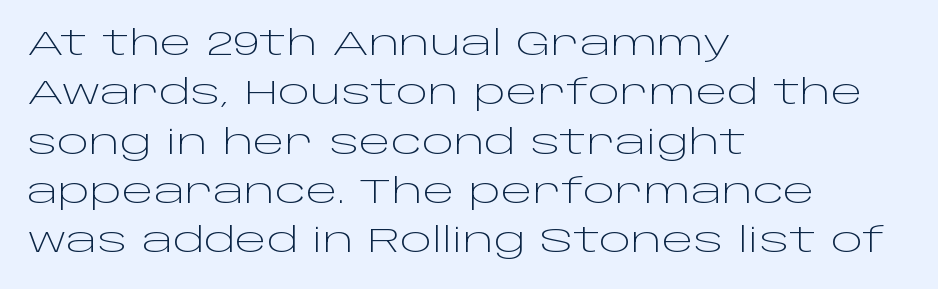
Q: Is the text bold? A: No.
Q: Is the text italic (slanted)? A: No, it is upright.
Q: Is the typeface a serif or a sans-serif typeface? A: Sans-serif.
Q: Is the text underlined? A: No.
Q: How is the paragraph aligned? A: Left-aligned.
Q: Is the spacing between letters normal or unusually wide? A: Normal.
Q: Is the spacing between lines tight, normal or loose? A: Normal.
Q: Width (condensed, normal, or wide)? A: Wide.
Q: Stroke contrast? A: Low.
Q: x-height? A: Large.
Q: Monospaced? A: No.
